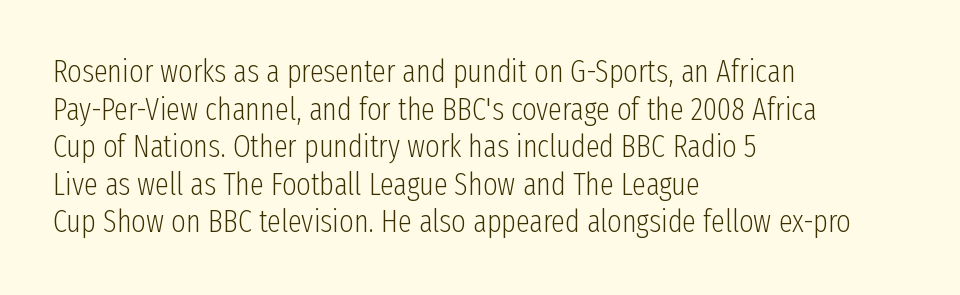
Q: Is the text bold? A: No.
Q: Is the text italic (slanted)? A: No, it is upright.
Q: Is the typeface a serif or a sans-serif typeface? A: Sans-serif.
Q: Is the text underlined? A: No.
Q: How is the paragraph aligned? A: Left-aligned.
Q: Is the spacing between letters normal or unusually wide? A: Normal.
Q: Width (condensed, normal, or wide)? A: Condensed.
Q: Stroke contrast? A: Low.
Q: x-height? A: Medium.
Q: Monospaced? A: No.
